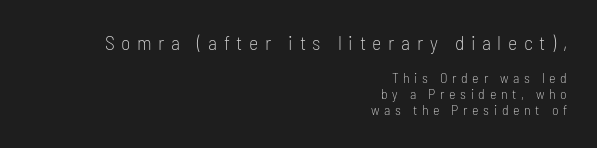
{"italic": "no", "bold": "no", "underline": "no", "align": "right", "line_spacing": "tight", "line_spacing_ratio": 1.14, "letter_spacing": "wide", "letter_spacing_em": 0.33, "larger_block": "first", "size_ratio": 1.43, "glyph_px": 20}
